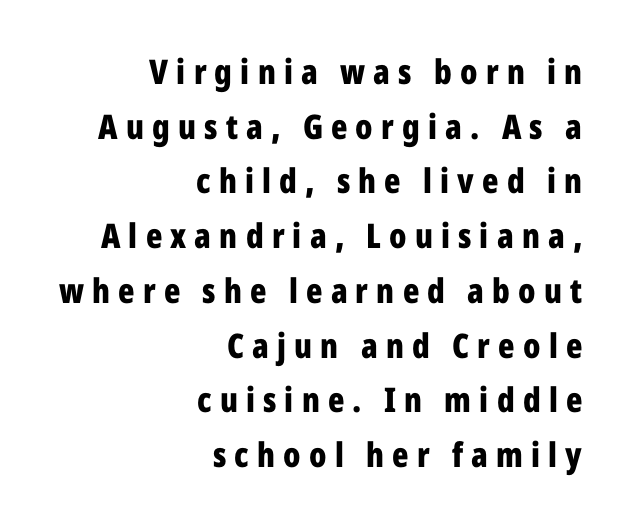
Nope, no serifs anywhere on these letters. The setting favours the right margin, as signatures and pull-quotes sometimes do. Descender tails drop into unmarked territory. The letters stand upright; this is a roman face. Inter-character spacing is expanded well beyond the font's built-in metrics.
